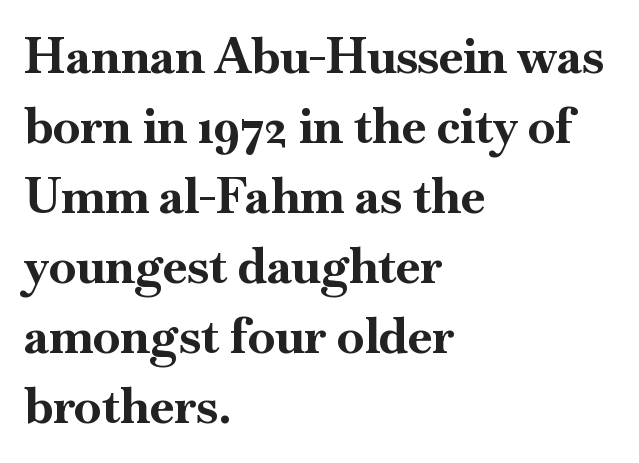
Is this a sans? No — the strokes have serifs. The block of text has a typical density, with ordinary space between rows. Notice how thick the strokes are: this is what a full bold looks like. Glyph-to-glyph distance matches everyday printed text. Do the characters align in a grid? No, the font is proportional. The typesetter chose a ragged-right arrangement here.
